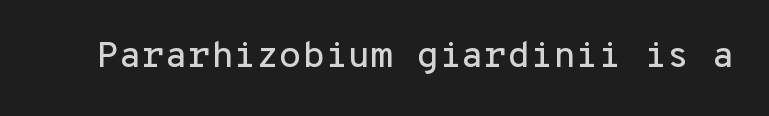
The letters carry no serifs — their stems end cleanly without finishing strokes. The passage shown has conventional tracking throughout. Do the letters lean? They stand straight. Anything drawn beneath the words? Only blank space. The face used here is monospaced, like something from a code editor.
